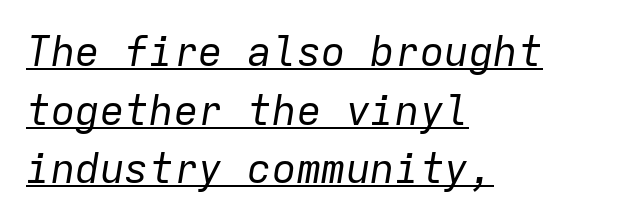
Q: Is the text bold? A: No.
Q: Is the text italic (slanted)? A: Yes, it leans right by about 9 degrees.
Q: Is the text underlined? A: Yes.
Q: How is the paragraph aligned? A: Left-aligned.
Q: Is the spacing between letters normal or unusually wide? A: Normal.
Q: Is the spacing between lines tight, normal or loose? A: Normal.
Q: Width (condensed, normal, or wide)? A: Normal.
Q: Stroke contrast? A: Low.
Q: x-height? A: Medium.
Q: Monospaced? A: Yes.
